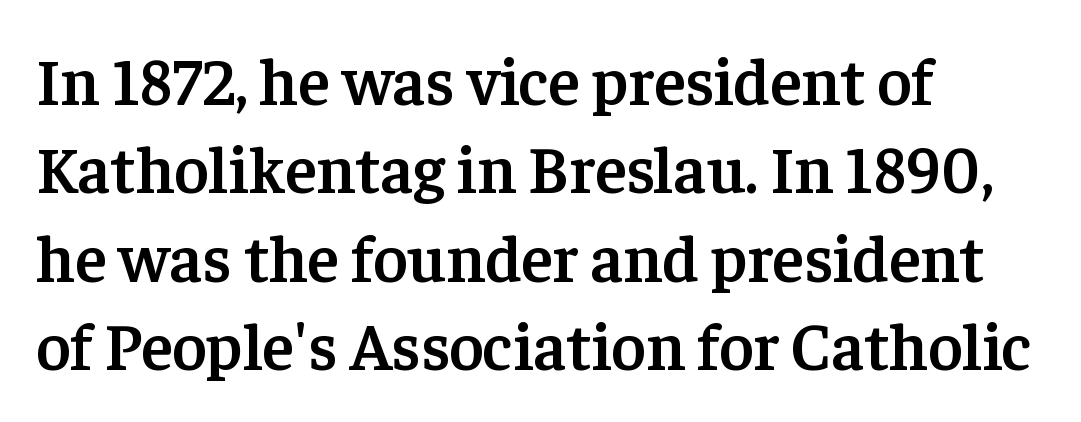
The characters display serif detailing at their extremities. Stems and bowls a touch heavier than normal — semibold. Where is the straight margin? On the left. Varying glyph widths throughout — classic text-font behaviour. The letterforms sit shoulder to shoulder at normal distance. Vertical strokes here are truly vertical.
